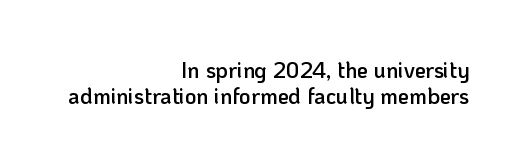
The image shows 22 px text type, upright; set right-aligned, line spacing 1.17x, normal letter spacing, not underlined.
